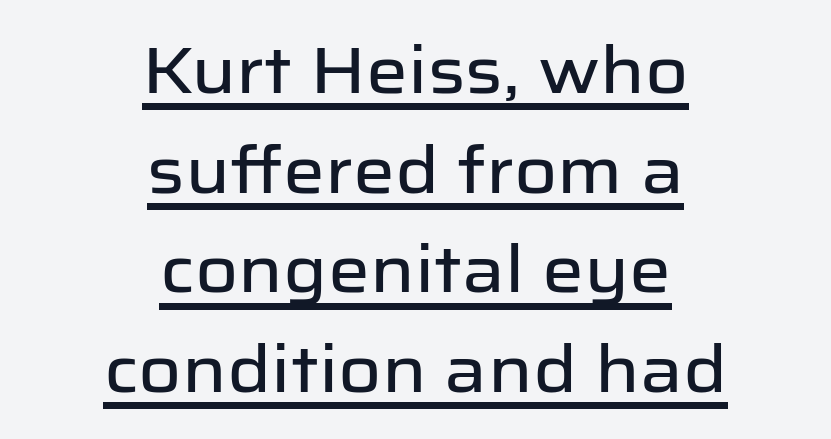
The image shows 66 px sans-serif type, upright; set centered, normal line spacing (1.51x), normal letter spacing, underlined; low stroke contrast and a medium x-height.
